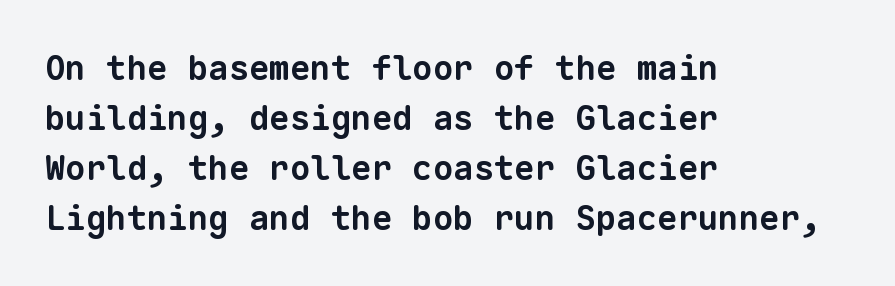
{"serif": "no", "bold": "yes", "weight": "bold", "width": "normal", "stroke_contrast": "low", "x_height": "medium", "monospaced": "yes", "underline": "no", "align": "left", "line_spacing": "normal", "line_spacing_ratio": 1.47, "letter_spacing": "normal", "letter_spacing_em": 0.0, "glyph_px": 34}
